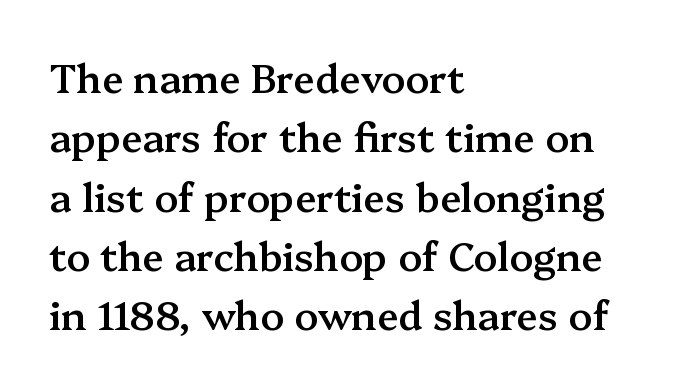
This is the in-between weight designers call semibold or demi. Here the designer chose a conventional face with non-uniform glyph widths. These lines are composed in type with serifs. Students, note that the glyphs here touch the page at normal intervals. The typesetter chose a ragged-right arrangement here.
